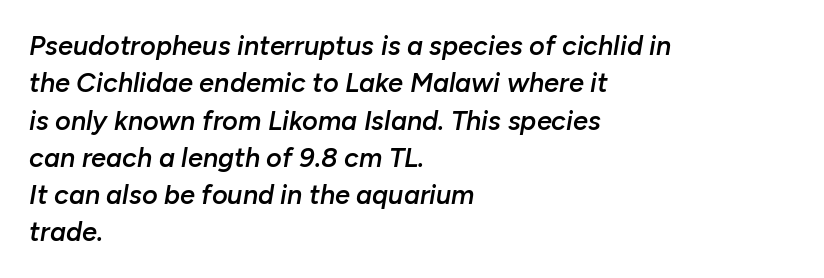
Q: Is the text bold? A: Semi-bold.
Q: Is the text italic (slanted)? A: Yes, it leans right by about 10 degrees.
Q: Is the text underlined? A: No.
Q: How is the paragraph aligned? A: Left-aligned.
Q: Is the spacing between letters normal or unusually wide? A: Normal.
Q: Is the spacing between lines tight, normal or loose? A: Normal.
